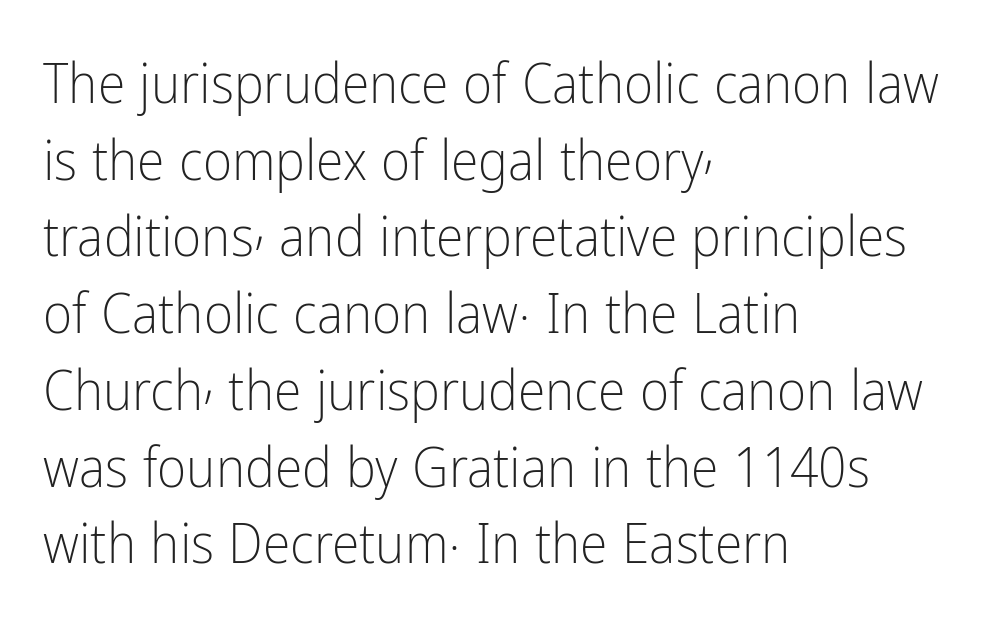
Q: Is the text bold? A: No.
Q: Is the text italic (slanted)? A: No, it is upright.
Q: Is the typeface a serif or a sans-serif typeface? A: Sans-serif.
Q: Is the text underlined? A: No.
Q: How is the paragraph aligned? A: Left-aligned.
Q: Is the spacing between letters normal or unusually wide? A: Normal.
Q: Is the spacing between lines tight, normal or loose? A: Normal.
Q: Width (condensed, normal, or wide)? A: Condensed.
Q: Stroke contrast? A: Low.
Q: x-height? A: Medium.
Q: Monospaced? A: No.
